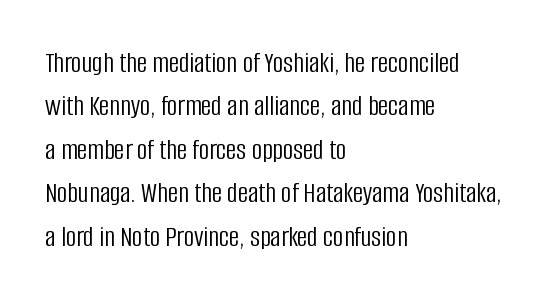
The rendering uses natural spacing where letterforms have individual widths. The designer went with a sans here, leaving each stem footless. Visually the block forms a straight wall on the left and a jagged coastline on the right. Italic? Not at all — the glyphs are vertical. Has an underline been added? It has not.
